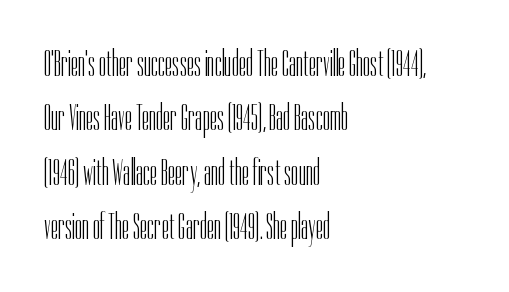
{"serif": "no", "italic": "no", "bold": "no", "weight": "light", "width": "condensed", "stroke_contrast": "low", "x_height": "medium", "monospaced": "no", "underline": "no", "align": "left", "line_spacing": "normal", "line_spacing_ratio": 1.47, "letter_spacing": "normal", "letter_spacing_em": 0.0, "glyph_px": 37}
